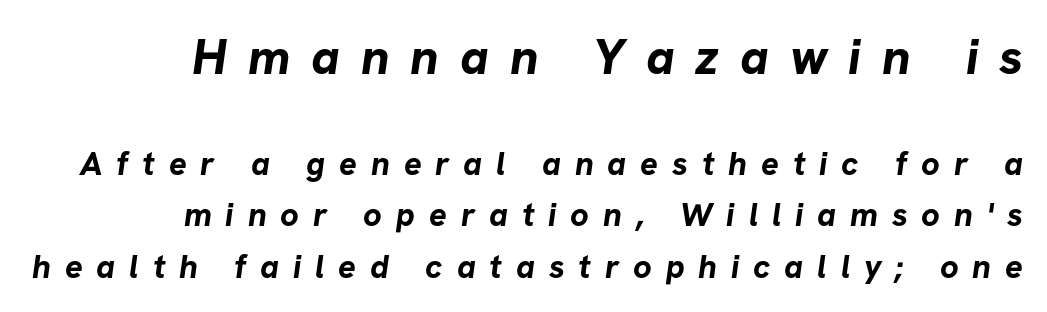
{"serif": "no", "bold": "yes", "weight": "bold", "width": "normal", "stroke_contrast": "low", "x_height": "medium", "monospaced": "no", "underline": "no", "align": "right", "line_spacing": "normal", "line_spacing_ratio": 1.56, "letter_spacing": "wide", "letter_spacing_em": 0.42, "larger_block": "first", "size_ratio": 1.52, "glyph_px": 50}
